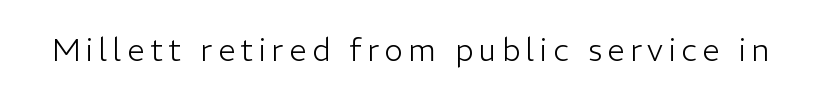
The image shows 31 px light sans-serif type, upright; set not underlined; low stroke contrast and a medium x-height.
